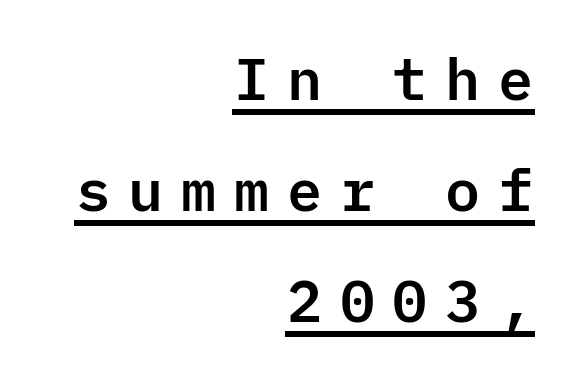
Q: Is the text italic (slanted)? A: No, it is upright.
Q: Is the typeface a serif or a sans-serif typeface? A: Sans-serif.
Q: Is the text underlined? A: Yes.
Q: How is the paragraph aligned? A: Right-aligned.
Q: Is the spacing between letters normal or unusually wide? A: Unusually wide.
Q: Is the spacing between lines tight, normal or loose? A: Loose.
Q: Width (condensed, normal, or wide)? A: Normal.
Q: Stroke contrast? A: Low.
Q: x-height? A: Medium.
Q: Monospaced? A: Yes.
